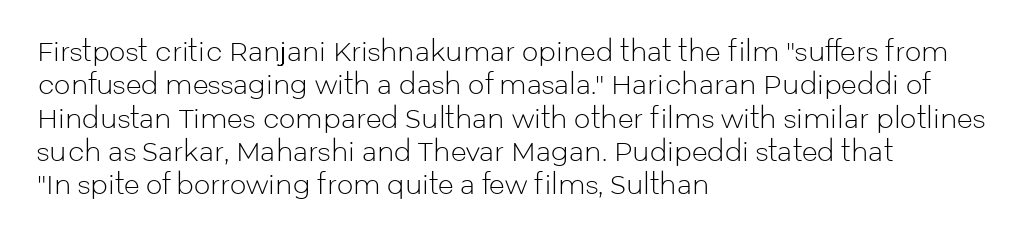
Compared with typical paragraphs, the rows here are spaced about the same. The letters stand straight up with perfectly vertical stems. Short and long lines alike share a common starting point at left. Is the stroke heavy? The answer is a plain regular-or-lighter. In terms of letterspacing, this is plain default setting. Just letters on the line, the space beneath them empty.
